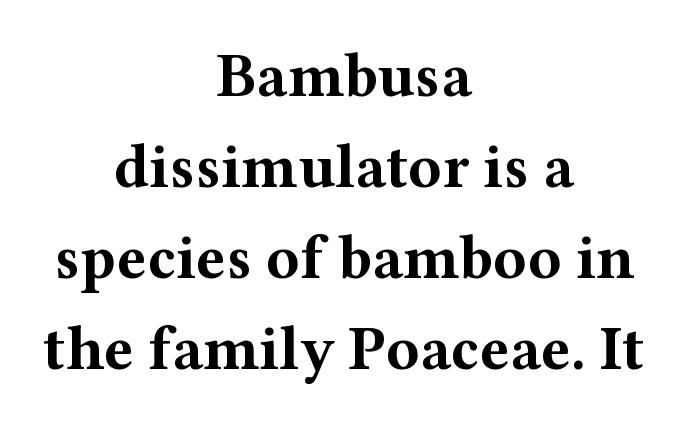
{"serif": "yes", "italic": "no", "bold": "yes", "weight": "bold", "width": "wide", "stroke_contrast": "medium", "x_height": "medium", "monospaced": "no", "underline": "no", "align": "center", "line_spacing": "normal", "line_spacing_ratio": 1.47, "letter_spacing": "normal", "letter_spacing_em": 0.0, "glyph_px": 62}
